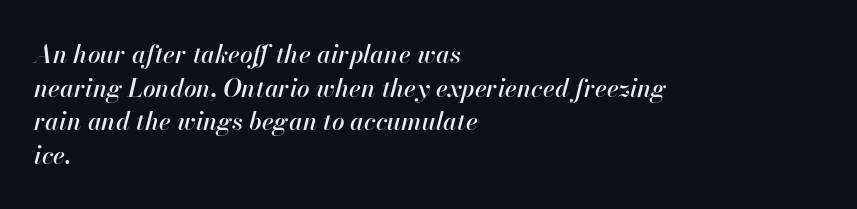
Q: Is the text italic (slanted)? A: Yes, it leans right by about 13 degrees.
Q: Is the text underlined? A: No.
Q: How is the paragraph aligned? A: Left-aligned.
Q: Is the spacing between letters normal or unusually wide? A: Normal.
Q: Is the spacing between lines tight, normal or loose? A: Normal.
